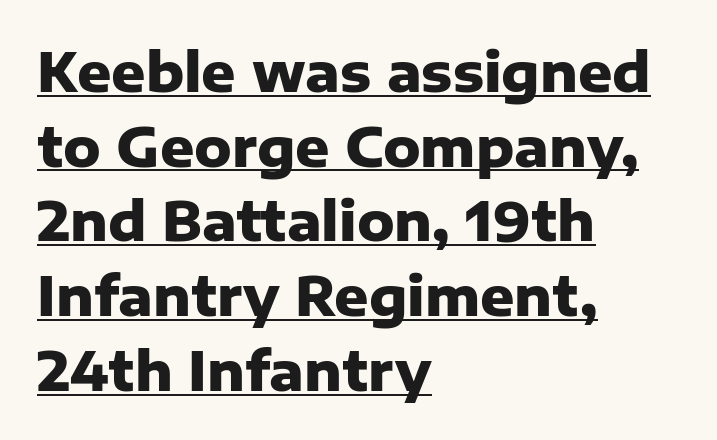
Q: Is the text bold? A: Yes.
Q: Is the text italic (slanted)? A: No, it is upright.
Q: Is the typeface a serif or a sans-serif typeface? A: Sans-serif.
Q: Is the text underlined? A: Yes.
Q: How is the paragraph aligned? A: Left-aligned.
Q: Is the spacing between letters normal or unusually wide? A: Normal.
Q: Is the spacing between lines tight, normal or loose? A: Normal.
Q: Width (condensed, normal, or wide)? A: Normal.
Q: Stroke contrast? A: Low.
Q: x-height? A: Medium.
Q: Monospaced? A: No.
